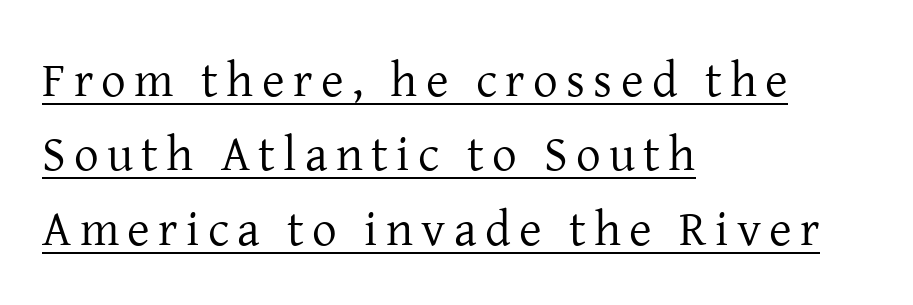
The image shows 49 px regular-weight serif type, upright; set left-aligned, normal line spacing (1.52x), underlined; low stroke contrast and a medium x-height.
